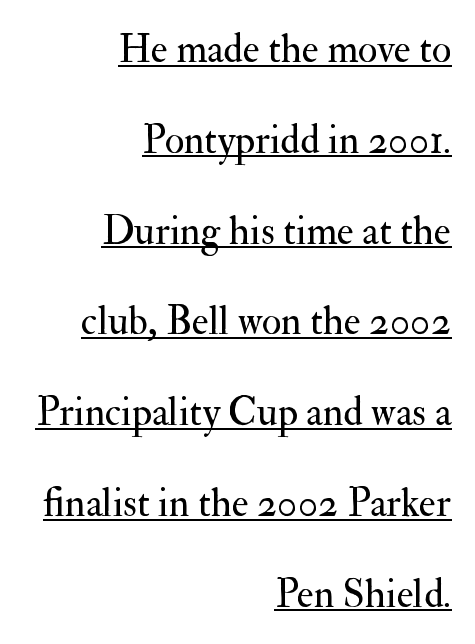
The image shows 40 px regular-weight serif type, upright; set right-aligned, loose line spacing (2.27x), normal letter spacing, underlined; medium stroke contrast and a small x-height.
